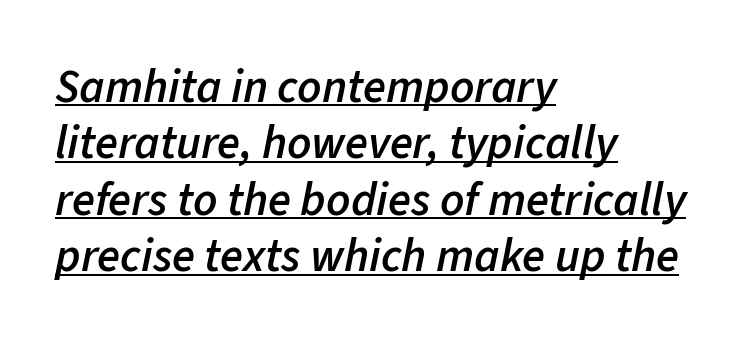
The image shows 47 px semibold type, italic (leaning right); set left-aligned, line spacing 1.2x, normal letter spacing, underlined; low stroke contrast and a medium x-height.
